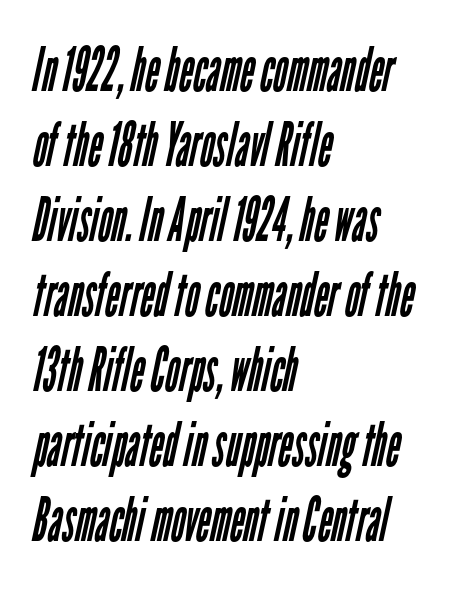
Q: Is the text bold? A: No.
Q: Is the typeface a serif or a sans-serif typeface? A: Sans-serif.
Q: Is the text underlined? A: No.
Q: How is the paragraph aligned? A: Left-aligned.
Q: Is the spacing between letters normal or unusually wide? A: Normal.
Q: Width (condensed, normal, or wide)? A: Condensed.
Q: Stroke contrast? A: Low.
Q: x-height? A: Medium.
Q: Monospaced? A: No.
